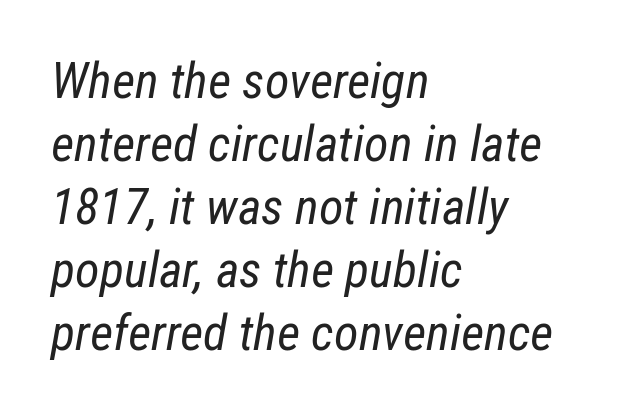
The image shows 50 px regular-weight, condensed type, italic (leaning right); set left-aligned, normal line spacing (1.26x), normal letter spacing, not underlined; low stroke contrast and a medium x-height.
